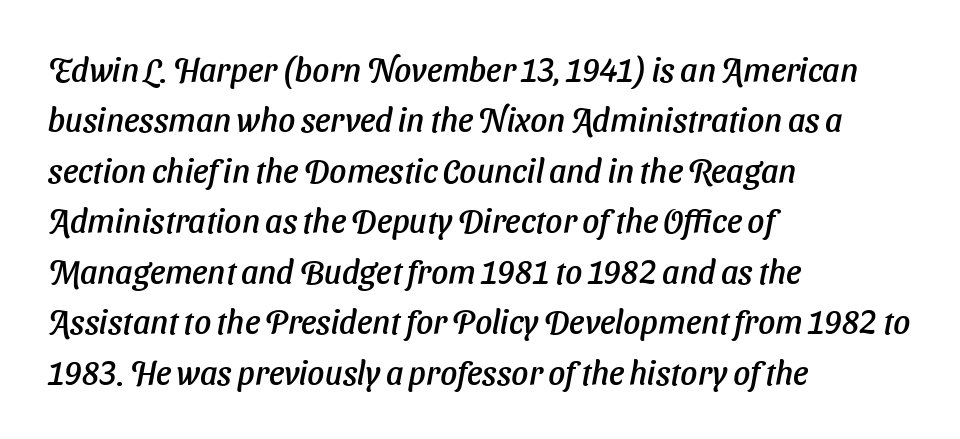
{"italic": "yes", "lean": "right", "slant_degrees": 11, "width": "normal", "stroke_contrast": "low", "x_height": "medium", "monospaced": "no", "underline": "no", "align": "left", "line_spacing": "normal", "line_spacing_ratio": 1.53, "letter_spacing": "normal", "letter_spacing_em": 0.0, "glyph_px": 33}
